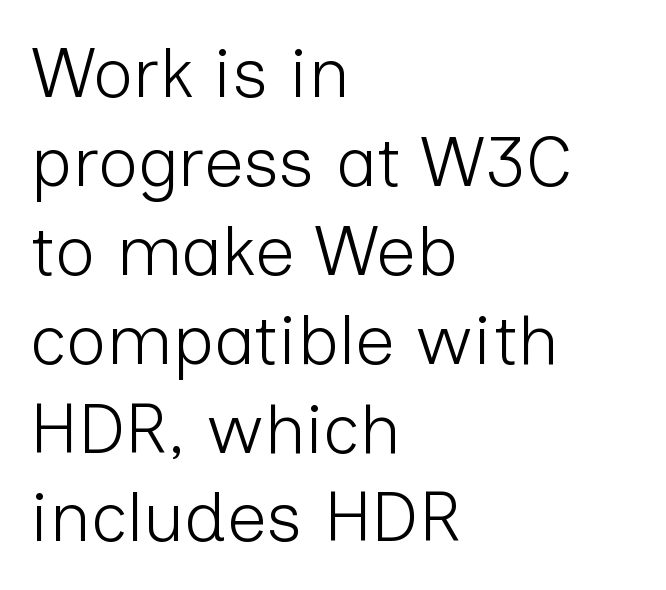
Each row of text sits above clean, open space. Is this a sans? Yes — the strokes have no serifs. Casual observation: everything's shoved over to the left. Looks like regular typesetting: each glyph gets only the width it needs. Notice how descenders clear the ascenders below comfortably — that's standard leading.
